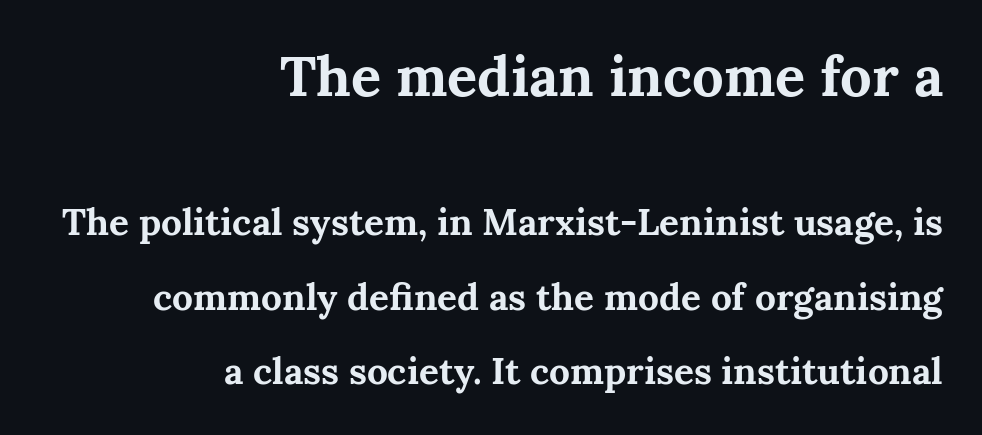
Q: Is the text bold? A: Yes.
Q: Is the text italic (slanted)? A: No, it is upright.
Q: Is the typeface a serif or a sans-serif typeface? A: Serif.
Q: Is the text underlined? A: No.
Q: How is the paragraph aligned? A: Right-aligned.
Q: Is the spacing between letters normal or unusually wide? A: Normal.
Q: Is the spacing between lines tight, normal or loose? A: Loose.
Q: Which block of text is set in a larger size, the first (top) or the second (bottom)? A: The first (top) one.
Q: Width (condensed, normal, or wide)? A: Normal.
Q: Stroke contrast? A: Medium.
Q: x-height? A: Medium.
Q: Monospaced? A: No.
